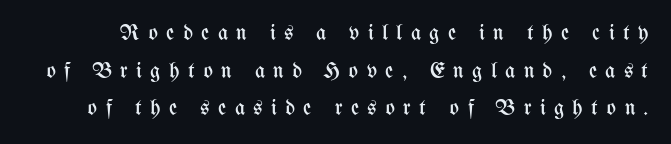
Q: Is the text bold? A: No.
Q: Is the text italic (slanted)? A: No, it is upright.
Q: Is the text underlined? A: No.
Q: Is the spacing between letters normal or unusually wide? A: Unusually wide.
